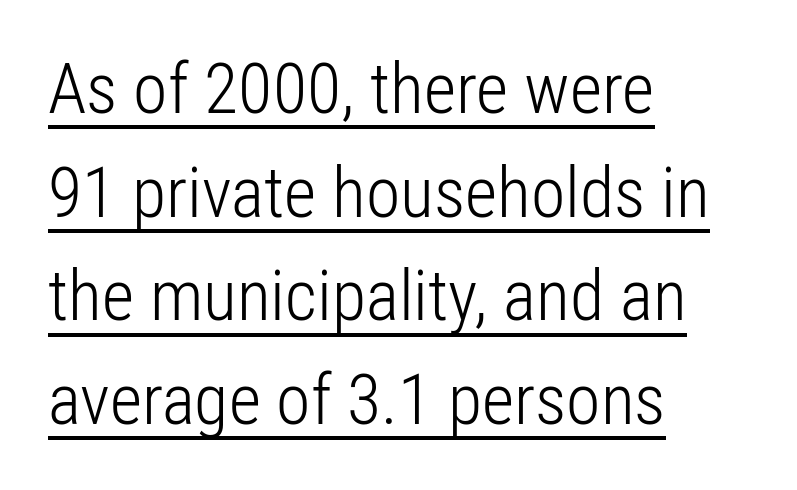
The image shows 70 px light, condensed sans-serif type, upright; set left-aligned, normal line spacing (1.48x), normal letter spacing, underlined; low stroke contrast and a medium x-height.
